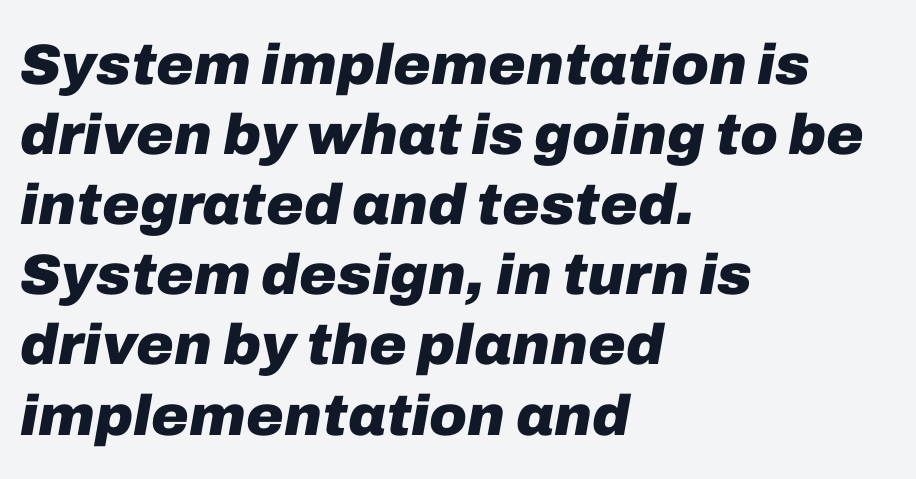
Inter-character spacing is left at the font's built-in metrics. The rendering uses a bold face; every stroke is thick and dark. The specimen reads as italic at a glance. These lines are set flush left with a ragged right edge. Think of a printed novel: that variable character pitch is what you see here. Letters rest on an invisible, unmarked baseline.
